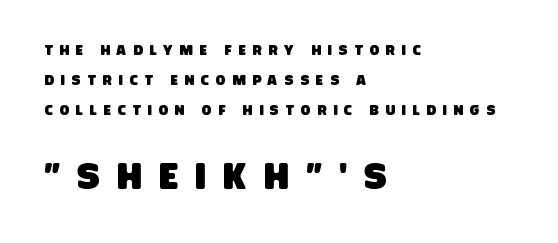
The passage shown is typeset with a sans-serif family. Students, observe: this is what heavily led, spacious text looks like. Quick note: underline off. The rendering uses natural spacing where letterforms have individual widths.
